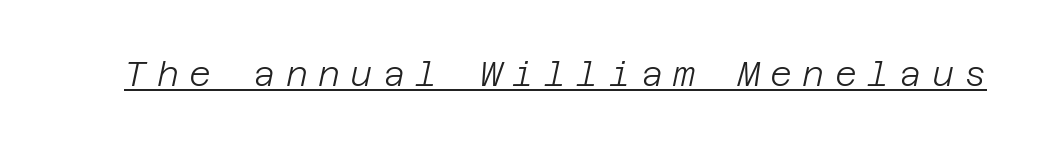
{"italic": "yes", "lean": "right", "slant_degrees": 12, "bold": "no", "weight": "light", "width": "normal", "stroke_contrast": "low", "x_height": "large", "underline": "yes", "letter_spacing": "wide", "letter_spacing_em": 0.3, "glyph_px": 34}
